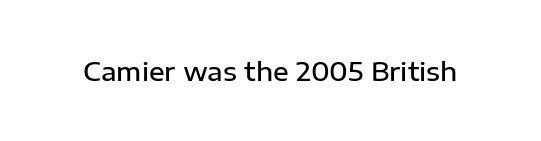
{"italic": "no", "bold": "semi", "underline": "no", "letter_spacing": "normal", "letter_spacing_em": 0.0, "glyph_px": 26}
